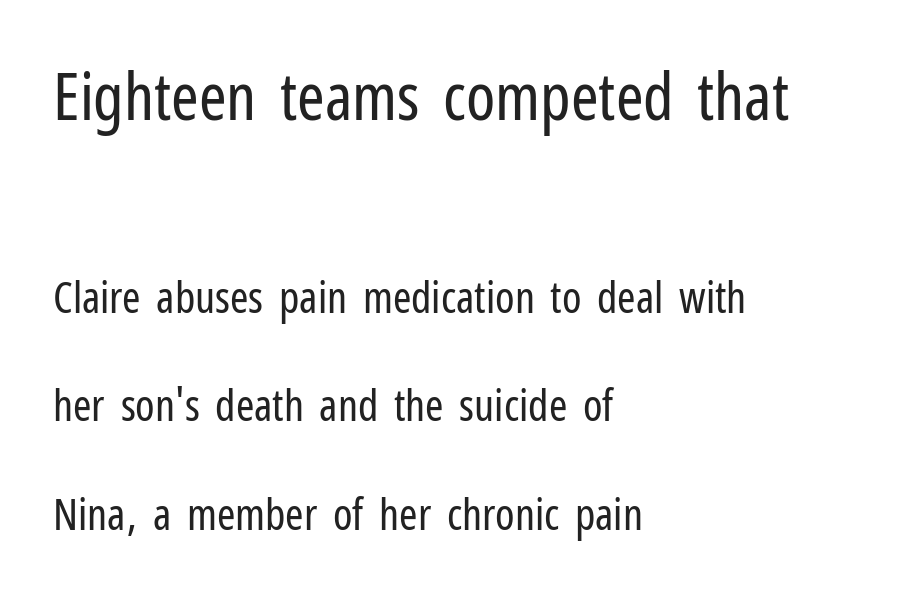
Decoration check: the copy has no underline. Every stem runs plumb, perpendicular to the baseline. The lines in this sample share a left origin and differ only in where they stop. Reading down the column, the eye jumps a long way to each next line.
